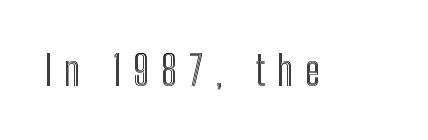
The image shows 41 px condensed type, upright; set unusually wide letter spacing (+0.29 em), not underlined; a medium x-height.
